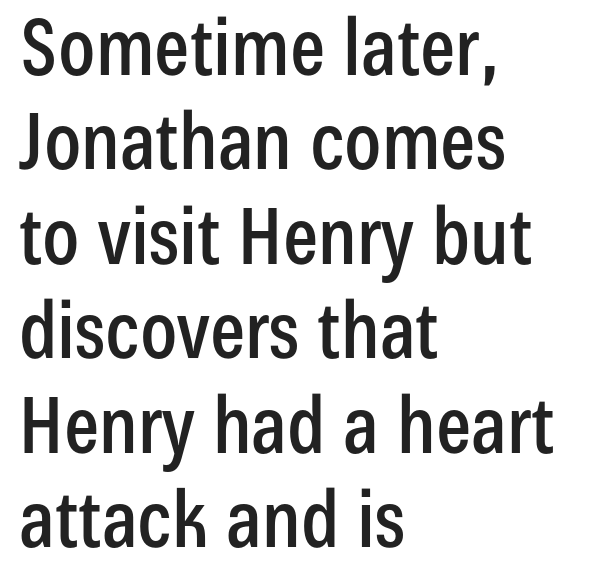
{"serif": "no", "italic": "no", "width": "condensed", "stroke_contrast": "low", "x_height": "medium", "monospaced": "no", "underline": "no", "align": "left", "line_spacing_ratio": 1.21, "letter_spacing": "normal", "letter_spacing_em": 0.0, "glyph_px": 78}
